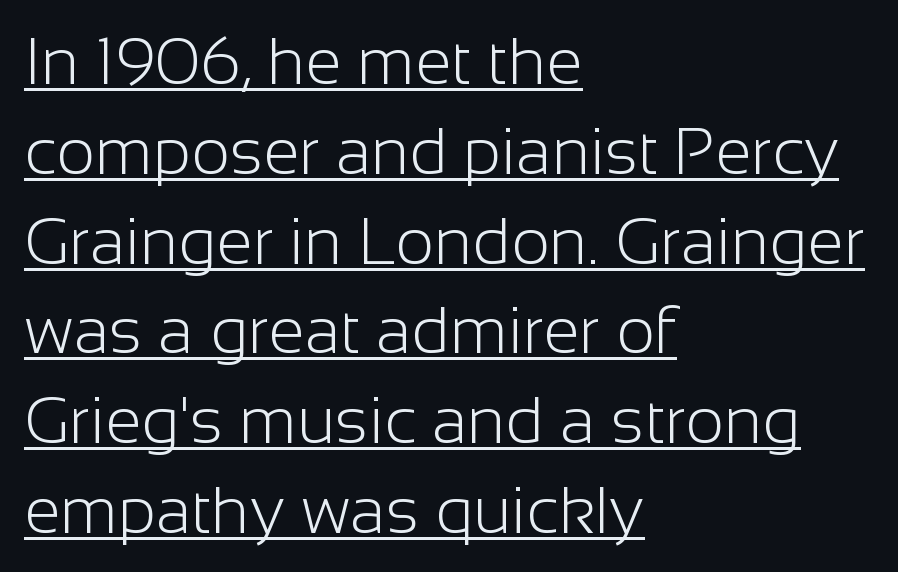
Q: Is the text bold? A: No.
Q: Is the text italic (slanted)? A: No, it is upright.
Q: Is the typeface a serif or a sans-serif typeface? A: Sans-serif.
Q: Is the text underlined? A: Yes.
Q: How is the paragraph aligned? A: Left-aligned.
Q: Is the spacing between letters normal or unusually wide? A: Normal.
Q: Is the spacing between lines tight, normal or loose? A: Normal.
Q: Width (condensed, normal, or wide)? A: Normal.
Q: Stroke contrast? A: Low.
Q: x-height? A: Medium.
Q: Monospaced? A: No.
